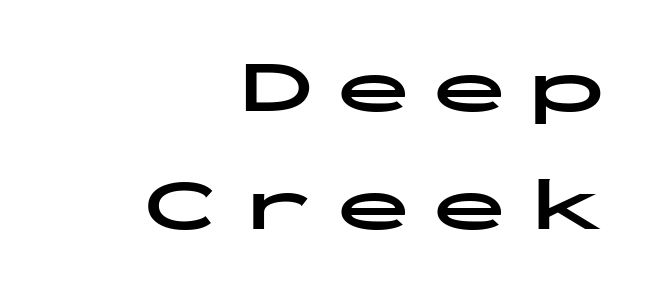
The image shows 75 px bold, wide sans-serif type, upright, monospaced; set right-aligned, normal line spacing (1.58x), unusually wide letter spacing (+0.29 em), not underlined; low stroke contrast and a medium x-height.
